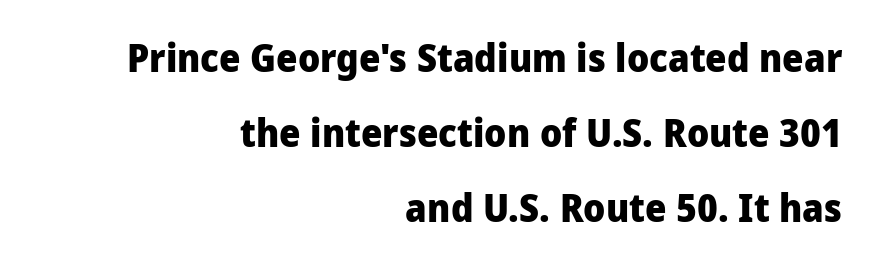
{"serif": "no", "italic": "no", "bold": "yes", "weight": "heavy", "width": "normal", "stroke_contrast": "low", "x_height": "medium", "monospaced": "no", "underline": "no", "align": "right", "line_spacing": "loose", "line_spacing_ratio": 1.97, "letter_spacing": "normal", "letter_spacing_em": 0.0, "glyph_px": 38}
